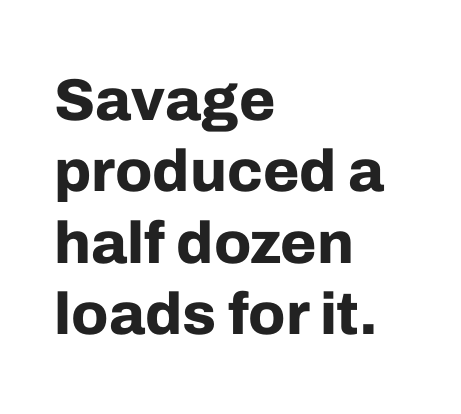
Q: Is the text bold? A: Yes.
Q: Is the text italic (slanted)? A: No, it is upright.
Q: Is the typeface a serif or a sans-serif typeface? A: Sans-serif.
Q: Is the text underlined? A: No.
Q: How is the paragraph aligned? A: Left-aligned.
Q: Is the spacing between letters normal or unusually wide? A: Normal.
Q: Width (condensed, normal, or wide)? A: Normal.
Q: Stroke contrast? A: Low.
Q: x-height? A: Medium.
Q: Monospaced? A: No.
